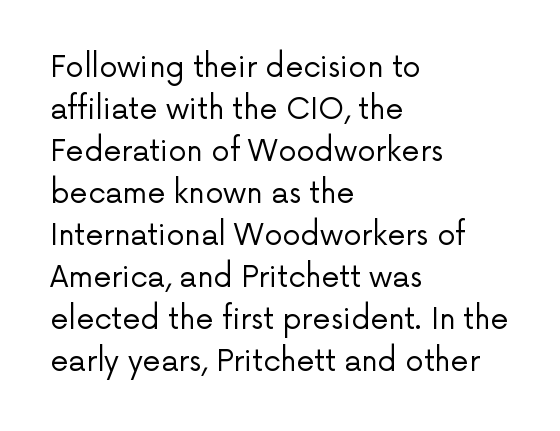
The image shows 29 px regular-weight sans-serif type, upright; set left-aligned, normal line spacing (1.45x), normal letter spacing, not underlined; low stroke contrast and a medium x-height.
